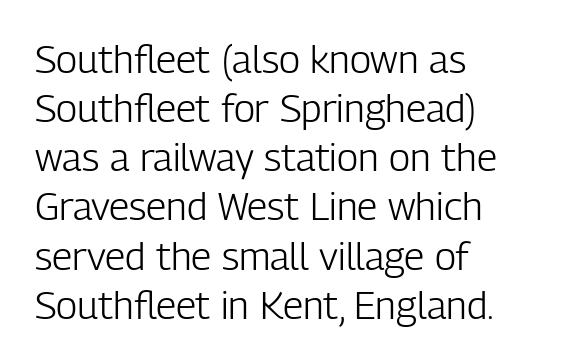
Q: Is the text bold? A: No.
Q: Is the text italic (slanted)? A: No, it is upright.
Q: Is the typeface a serif or a sans-serif typeface? A: Sans-serif.
Q: Is the text underlined? A: No.
Q: How is the paragraph aligned? A: Left-aligned.
Q: Is the spacing between letters normal or unusually wide? A: Normal.
Q: Is the spacing between lines tight, normal or loose? A: Normal.
Q: Width (condensed, normal, or wide)? A: Condensed.
Q: Stroke contrast? A: Low.
Q: x-height? A: Medium.
Q: Monospaced? A: No.
